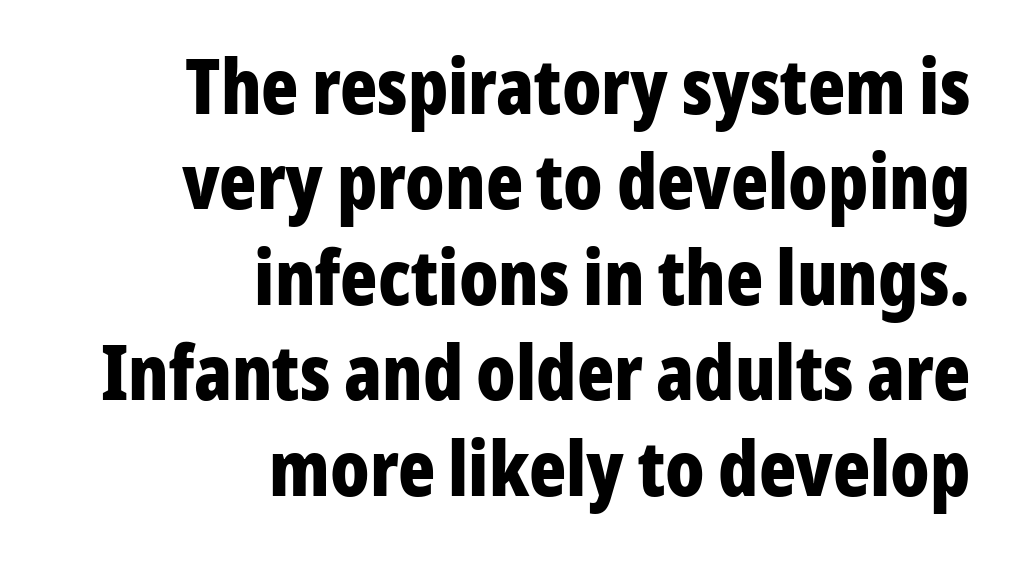
The image shows 77 px bold, condensed sans-serif type, upright; set right-aligned, line spacing 1.24x, normal letter spacing, not underlined; low stroke contrast and a medium x-height.
